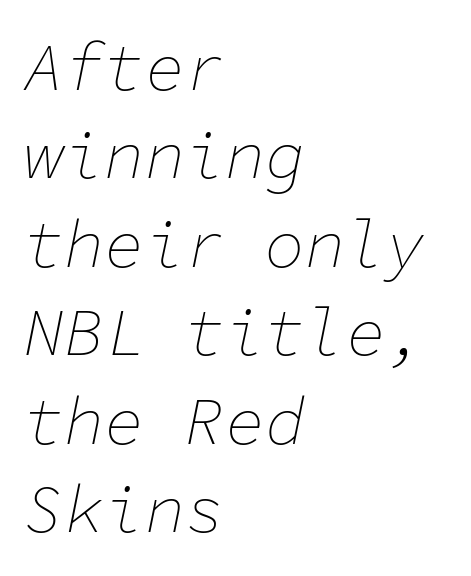
{"italic": "yes", "lean": "right", "slant_degrees": 11, "bold": "no", "weight": "thin", "width": "normal", "stroke_contrast": "low", "x_height": "medium", "monospaced": "yes", "underline": "no", "align": "left", "line_spacing": "normal", "line_spacing_ratio": 1.32, "letter_spacing": "normal", "letter_spacing_em": 0.0, "glyph_px": 67}
